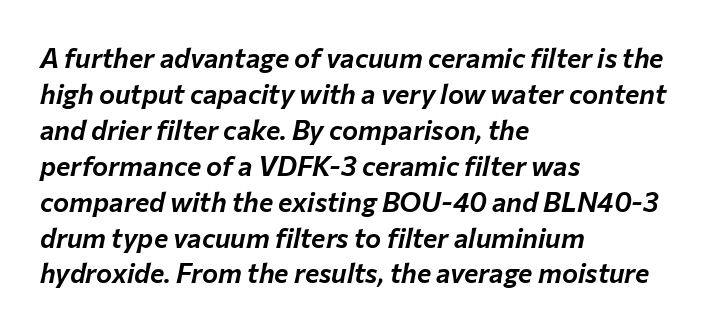
Q: Is the text italic (slanted)? A: Yes, it leans right by about 12 degrees.
Q: Is the text underlined? A: No.
Q: How is the paragraph aligned? A: Left-aligned.
Q: Is the spacing between letters normal or unusually wide? A: Normal.
Q: Is the spacing between lines tight, normal or loose? A: Normal.
